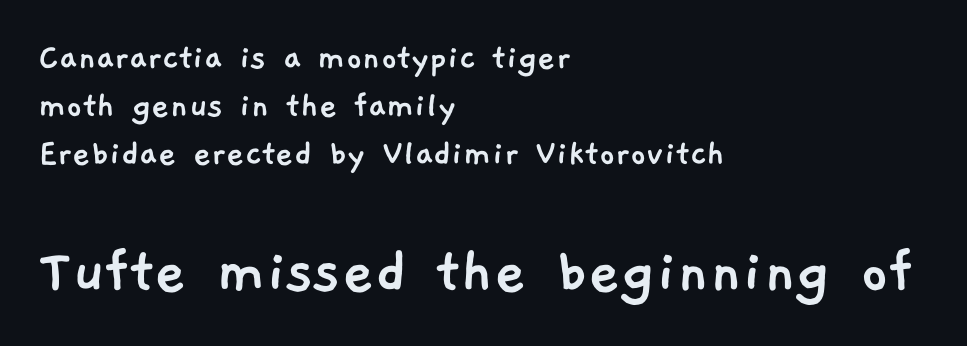
The letters advance in unequal steps, a hallmark of proportional type. Check the space under the baseline: it is left empty. Type style note: lacks serifs. Honestly, the letter spacing is just normal — you wouldn't notice it.
